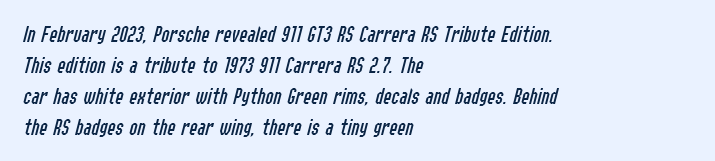
The image shows 24 px text type, italic (leaning right); set left-aligned, normal line spacing (1.29x), normal letter spacing, not underlined.
